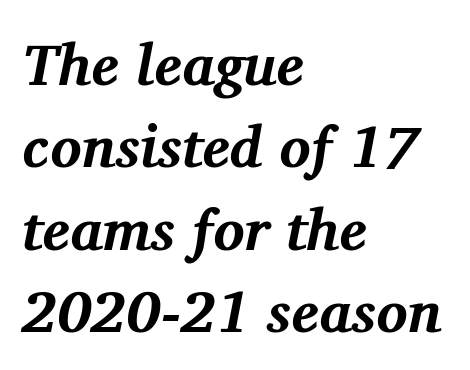
Varying glyph widths throughout — classic text-font behaviour. The lines are quadded left. Short note: letters normally spaced. The passage shown is typeset with a serif family.
